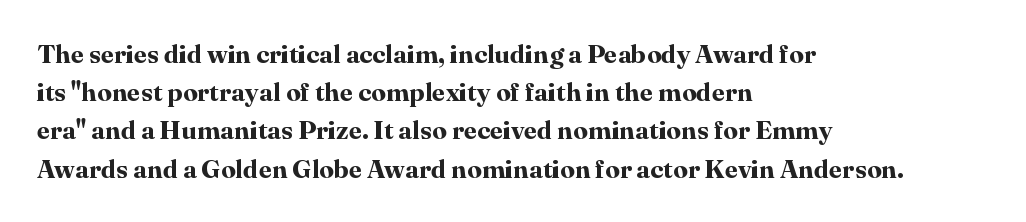
The image shows 26 px bold type, upright; set left-aligned, normal line spacing (1.47x), normal letter spacing, not underlined.
